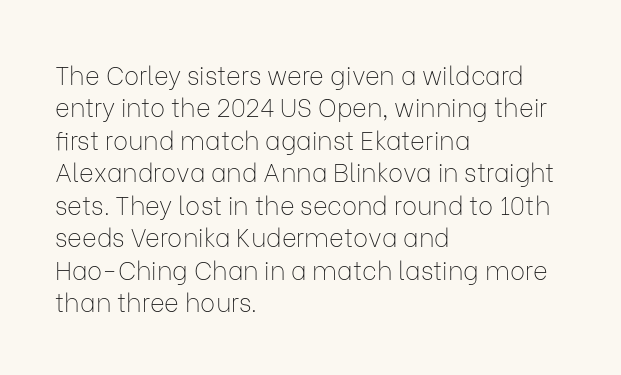
{"italic": "no", "bold": "no", "underline": "no", "align": "left", "line_spacing": "normal", "line_spacing_ratio": 1.3, "letter_spacing": "normal", "letter_spacing_em": 0.0, "glyph_px": 25}
